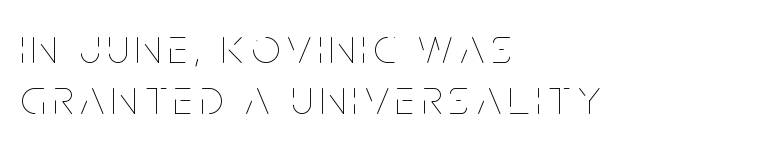
{"italic": "no", "bold": "no", "weight": "thin", "width": "condensed", "stroke_contrast": "low", "x_height": "large", "monospaced": "no", "underline": "no", "align": "left", "line_spacing": "tight", "line_spacing_ratio": 1.05, "glyph_px": 49}
